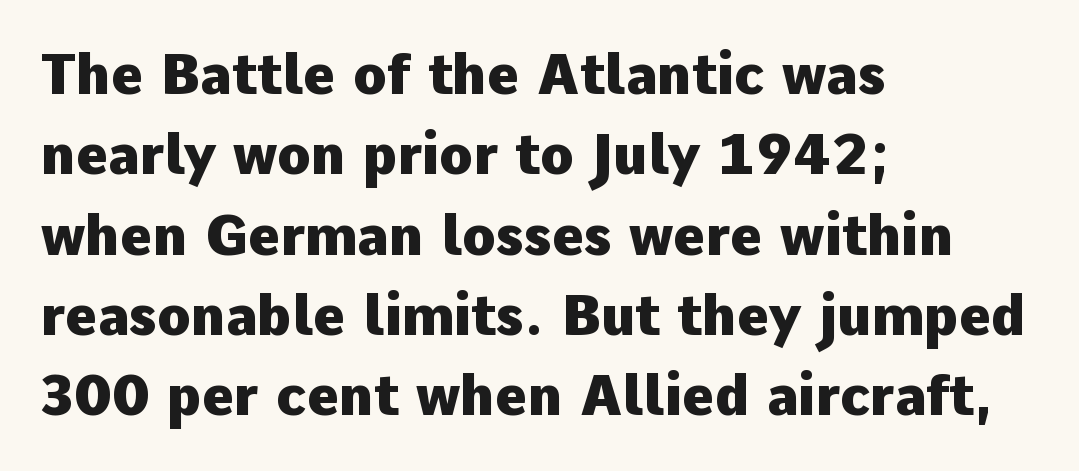
{"serif": "no", "italic": "no", "bold": "yes", "weight": "heavy", "width": "normal", "stroke_contrast": "low", "x_height": "medium", "monospaced": "no", "underline": "no", "align": "left", "line_spacing": "normal", "line_spacing_ratio": 1.46, "letter_spacing": "normal", "letter_spacing_em": 0.0, "glyph_px": 55}
